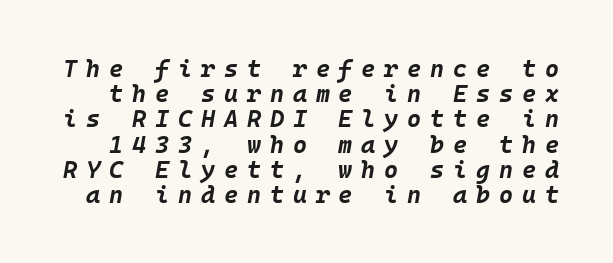
Quick note: italic. These lines huddle together more closely than default settings would place them. The gap between lines stays unmarked. This is heavy type, rendered in bold. Short note: letters widely spaced.
